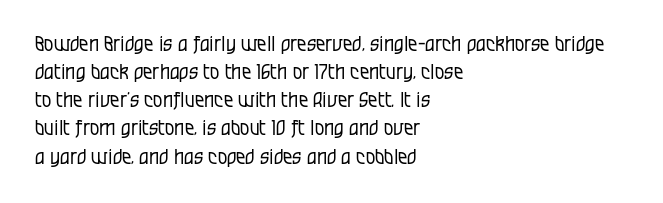
Visually the block forms a straight wall on the left and a jagged coastline on the right. Style check: upright. Bold? No — there's no thickening of the strokes. Notice how descenders clear the ascenders below comfortably — that's standard leading. Each word holds together tightly as a unit, with standard inter-letter gaps.
